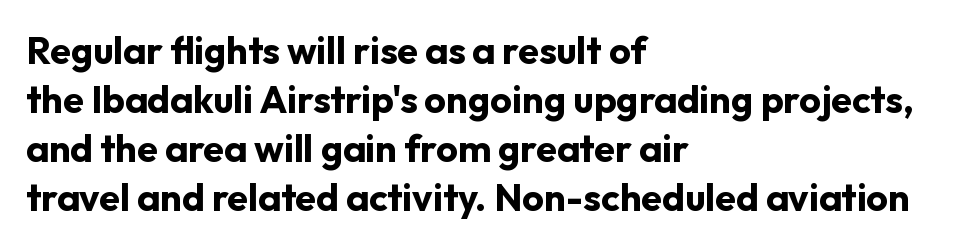
The letters stand upright; this is a roman face. These lines stack with their left ends in a neat column. Reading down the column, the eye jumps a familiar distance to each next line. A typesetter would call this proportional, since set widths differ per character.
